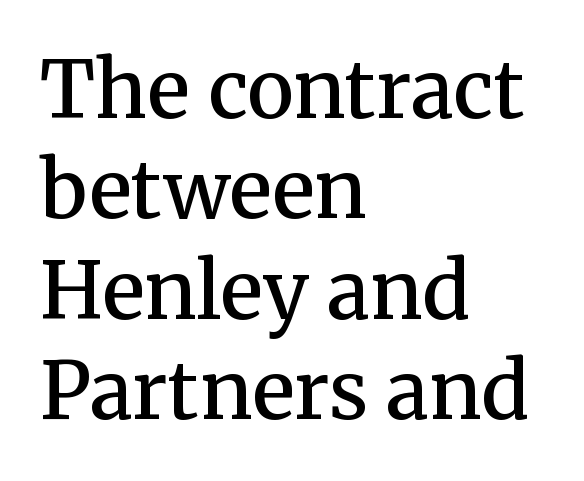
The image shows 79 px semibold serif type, upright; set left-aligned, normal line spacing (1.27x), normal letter spacing, not underlined; medium stroke contrast and a medium x-height.
